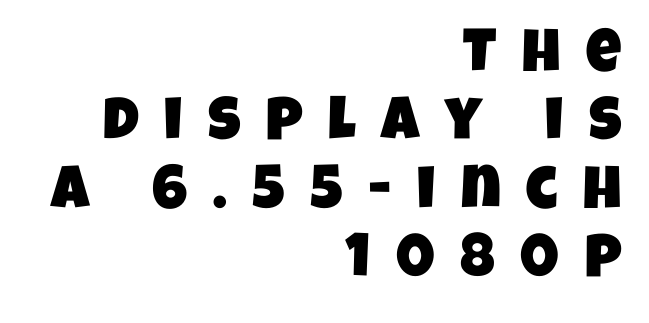
{"serif": "no", "width": "condensed", "stroke_contrast": "low", "x_height": "large", "monospaced": "no", "underline": "no", "align": "right", "line_spacing": "tight", "line_spacing_ratio": 1.12, "letter_spacing": "wide", "letter_spacing_em": 0.42, "glyph_px": 61}
